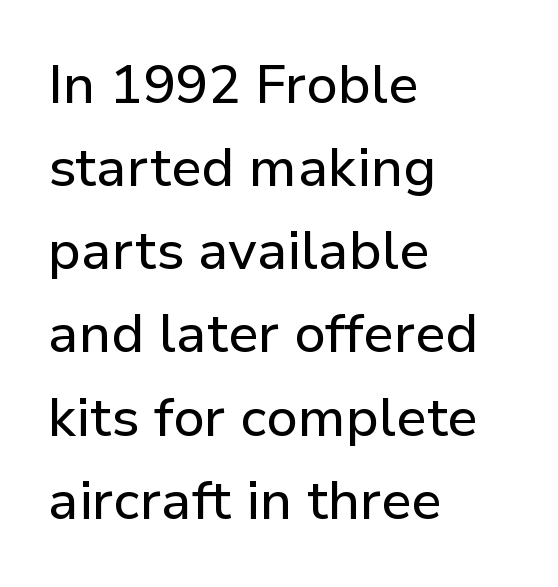
The image shows 54 px sans-serif type, upright; set left-aligned, normal line spacing (1.54x), normal letter spacing, not underlined; low stroke contrast and a medium x-height.
